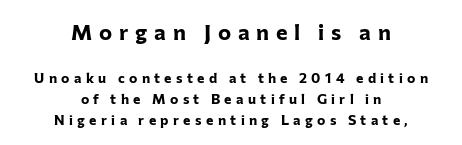
The image shows 22 px bold type, upright; set centered, normal line spacing (1.5x), unusually wide letter spacing (+0.31 em), not underlined; the first (top) block is 1.57x larger.
